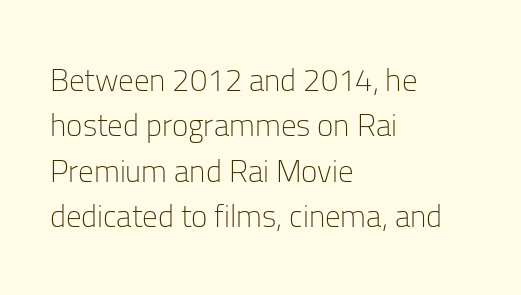
{"serif": "no", "italic": "no", "bold": "no", "weight": "light", "width": "normal", "stroke_contrast": "low", "x_height": "medium", "monospaced": "no", "underline": "no", "align": "left", "line_spacing": "normal", "line_spacing_ratio": 1.46, "letter_spacing": "normal", "letter_spacing_em": 0.0, "glyph_px": 31}
